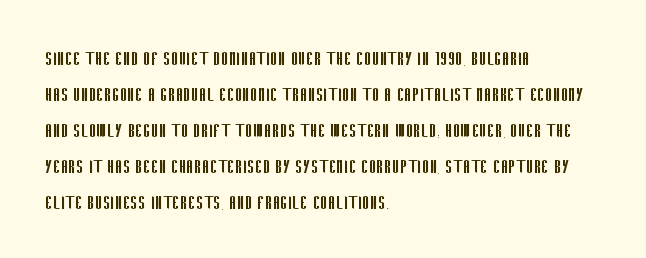
The foot of each line stays bare and open. It's the straight-up-and-down kind of type. The gaps between neighbouring characters are ordinary and unremarkable. A normal amount of white space separates one row of letters from the next. Typeset ragged right — the left edge is the straight one. Is the stroke heavy? The answer is a plain regular-or-lighter.
